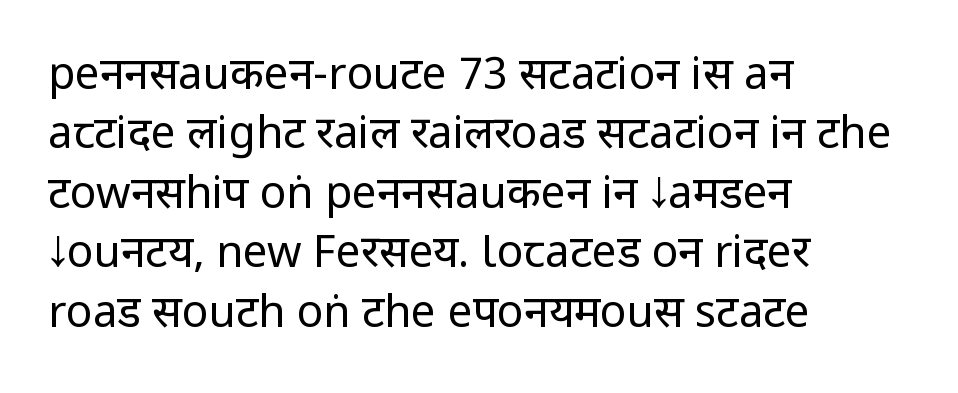
The image shows 44 px regular-weight, condensed sans-serif type, upright; set left-aligned, normal line spacing (1.35x), normal letter spacing, not underlined; low stroke contrast and a large x-height.
